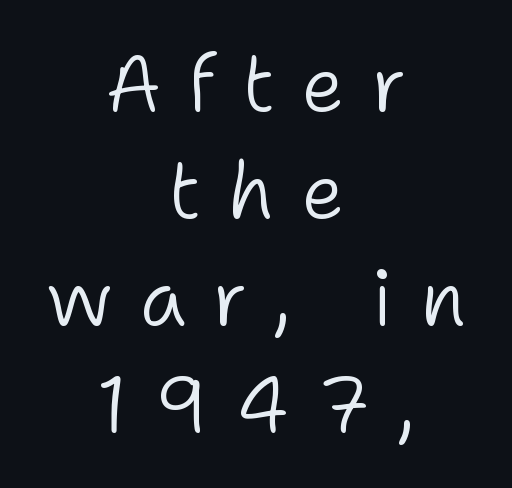
Characters remain perfectly vertical along every line. Does the leading feel generous? No, just average. The glyphs are unaccompanied by any horizontal stroke below them. Is the letter spacing exaggerated? Yes — the characters are pushed far apart. The glyphs in this specimen are sans serif.
